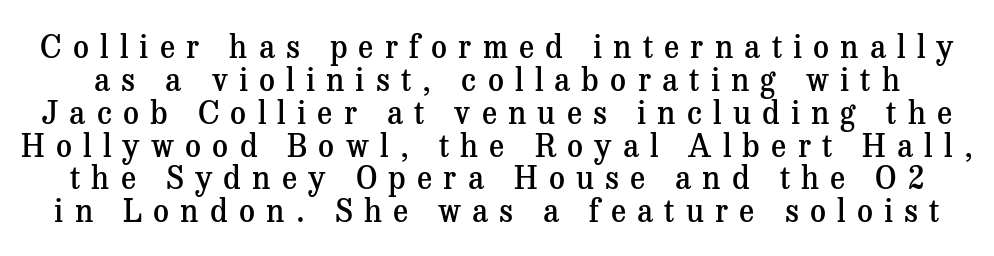
The image shows 31 px semibold serif type, upright; set tight line spacing (1.06x), unusually wide letter spacing (+0.36 em), not underlined; medium stroke contrast and a medium x-height.
